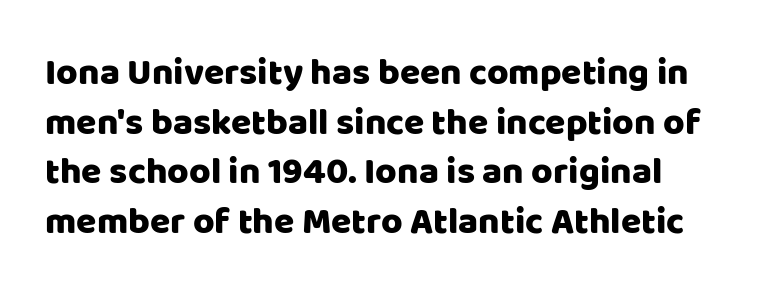
Q: Is the text italic (slanted)? A: No, it is upright.
Q: Is the typeface a serif or a sans-serif typeface? A: Sans-serif.
Q: Is the text underlined? A: No.
Q: Is the spacing between letters normal or unusually wide? A: Normal.
Q: Is the spacing between lines tight, normal or loose? A: Normal.
Q: Width (condensed, normal, or wide)? A: Normal.
Q: Stroke contrast? A: Low.
Q: x-height? A: Large.
Q: Monospaced? A: No.
